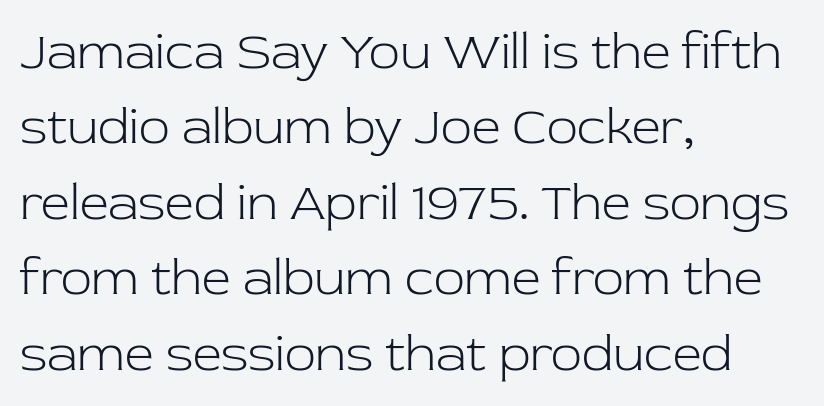
The baseline area is clear. On a weight scale, this lands at 450 or below. Visually the block forms a straight wall on the left and a jagged coastline on the right. Nope, not italic — everything's standing straight. This is serif lettering, the kind often seen in printed books. Line spacing here is normal.
